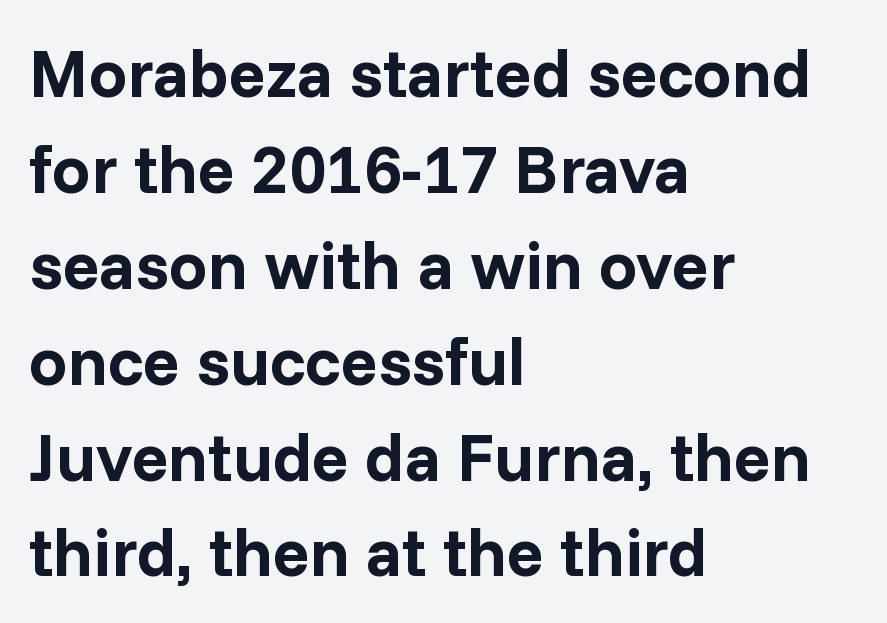
This is heavy type, rendered in bold. Does the leading feel generous? No, just average. Is there any slant? The stems are plumb. Serifs: no, the terminals of the letterforms are clean.
